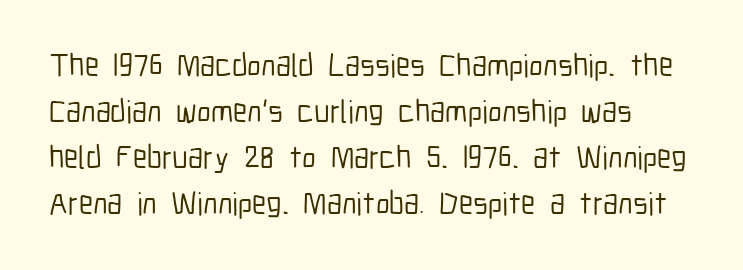
Q: Is the text italic (slanted)? A: No, it is upright.
Q: Is the typeface a serif or a sans-serif typeface? A: Sans-serif.
Q: Is the text underlined? A: No.
Q: Is the spacing between letters normal or unusually wide? A: Normal.
Q: Is the spacing between lines tight, normal or loose? A: Normal.
Q: Width (condensed, normal, or wide)? A: Condensed.
Q: Stroke contrast? A: Low.
Q: x-height? A: Medium.
Q: Monospaced? A: No.
